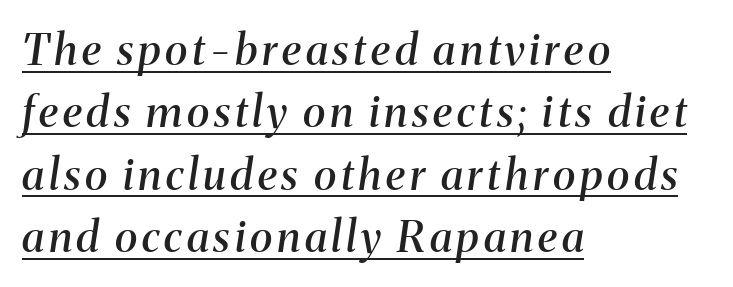
{"serif": "yes", "italic": "yes", "lean": "right", "slant_degrees": 8, "bold": "semi", "weight": "semibold", "width": "normal", "stroke_contrast": "medium", "x_height": "medium", "monospaced": "no", "underline": "yes", "align": "left", "line_spacing": "normal", "line_spacing_ratio": 1.45, "glyph_px": 43}
